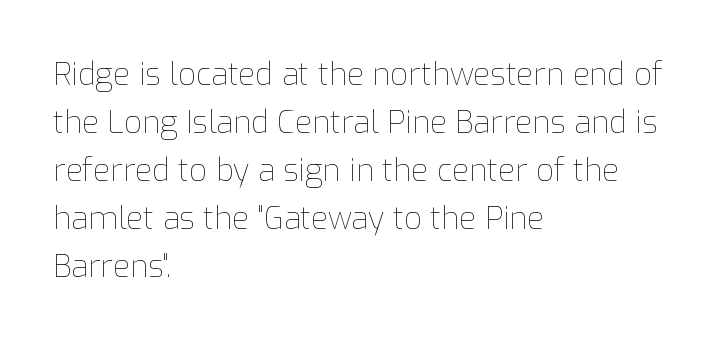
Q: Is the text bold? A: No.
Q: Is the text italic (slanted)? A: No, it is upright.
Q: Is the text underlined? A: No.
Q: How is the paragraph aligned? A: Left-aligned.
Q: Is the spacing between letters normal or unusually wide? A: Normal.
Q: Is the spacing between lines tight, normal or loose? A: Normal.
Q: Width (condensed, normal, or wide)? A: Normal.
Q: Stroke contrast? A: Low.
Q: x-height? A: Medium.
Q: Monospaced? A: No.
